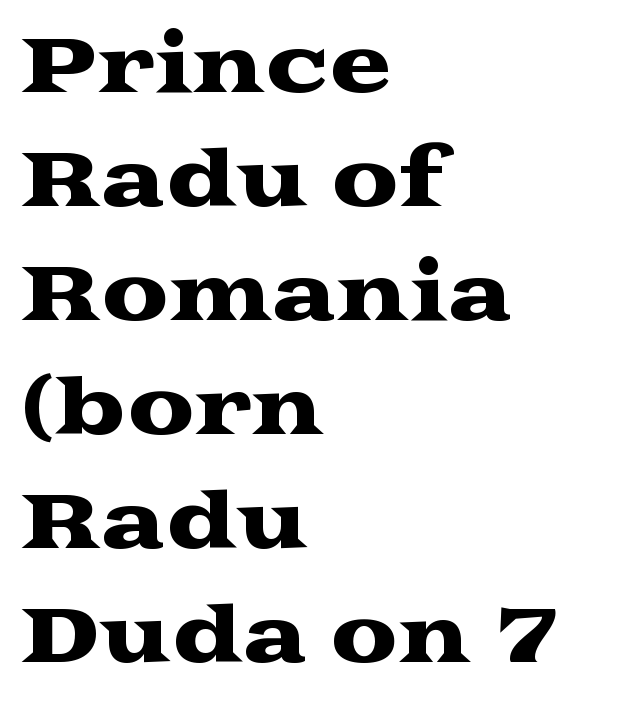
{"serif": "yes", "italic": "no", "width": "wide", "stroke_contrast": "medium", "x_height": "medium", "monospaced": "no", "underline": "no", "align": "left", "line_spacing": "normal", "line_spacing_ratio": 1.52, "letter_spacing": "normal", "letter_spacing_em": 0.0, "glyph_px": 75}
